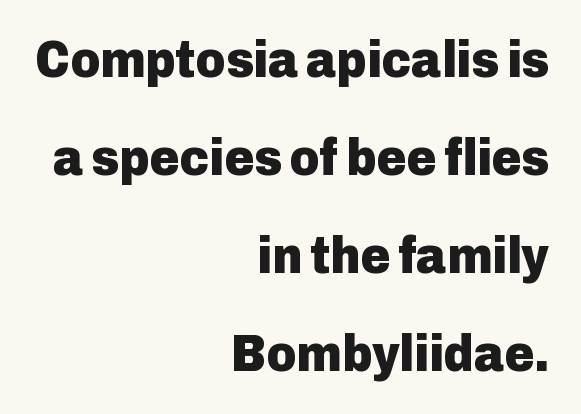
{"serif": "no", "italic": "no", "bold": "yes", "weight": "heavy", "width": "normal", "stroke_contrast": "low", "x_height": "medium", "monospaced": "no", "underline": "no", "align": "right", "line_spacing": "loose", "line_spacing_ratio": 1.92, "letter_spacing": "normal", "letter_spacing_em": 0.0, "glyph_px": 51}
